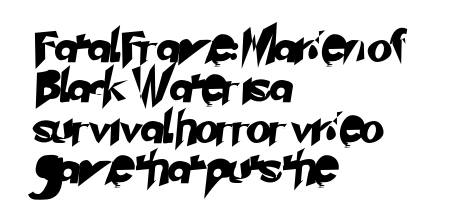
{"serif": "no", "width": "normal", "stroke_contrast": "low", "x_height": "small", "monospaced": "no", "underline": "no", "align": "left", "line_spacing": "normal", "line_spacing_ratio": 1.26, "letter_spacing": "normal", "letter_spacing_em": 0.0, "glyph_px": 32}
